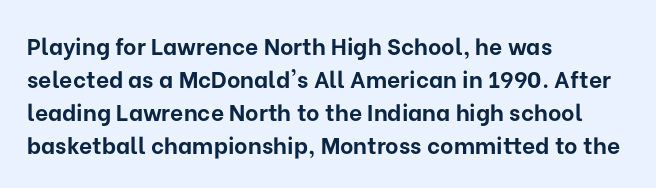
Q: Is the text bold? A: Yes.
Q: Is the text italic (slanted)? A: No, it is upright.
Q: Is the text underlined? A: No.
Q: How is the paragraph aligned? A: Left-aligned.
Q: Is the spacing between letters normal or unusually wide? A: Normal.
Q: Is the spacing between lines tight, normal or loose? A: Normal.
